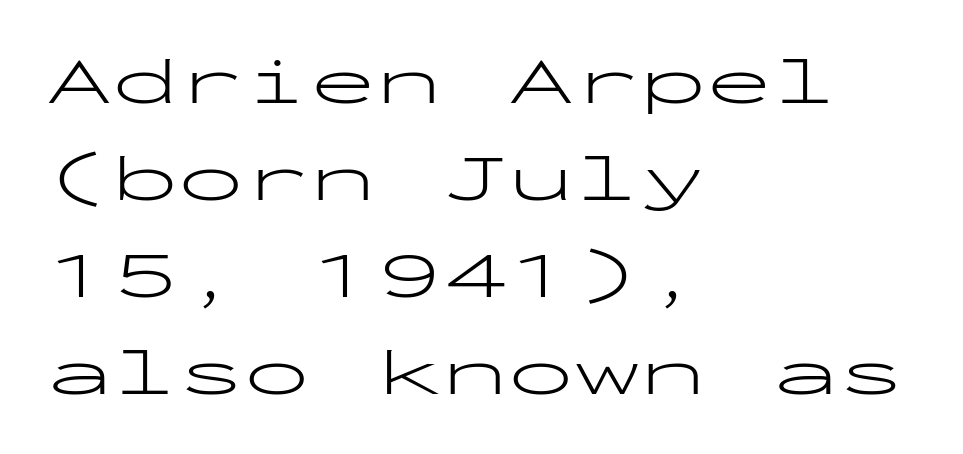
Q: Is the text bold? A: No.
Q: Is the text italic (slanted)? A: No, it is upright.
Q: Is the typeface a serif or a sans-serif typeface? A: Sans-serif.
Q: Is the text underlined? A: No.
Q: How is the paragraph aligned? A: Left-aligned.
Q: Is the spacing between letters normal or unusually wide? A: Normal.
Q: Is the spacing between lines tight, normal or loose? A: Normal.
Q: Width (condensed, normal, or wide)? A: Wide.
Q: Stroke contrast? A: Low.
Q: x-height? A: Medium.
Q: Monospaced? A: Yes.
